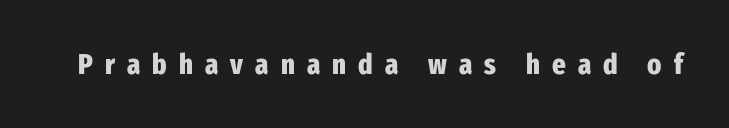
Q: Is the text bold? A: Yes.
Q: Is the text italic (slanted)? A: No, it is upright.
Q: Is the typeface a serif or a sans-serif typeface? A: Sans-serif.
Q: Is the text underlined? A: No.
Q: Is the spacing between letters normal or unusually wide? A: Unusually wide.
Q: Width (condensed, normal, or wide)? A: Condensed.
Q: Stroke contrast? A: Low.
Q: x-height? A: Medium.
Q: Monospaced? A: No.
